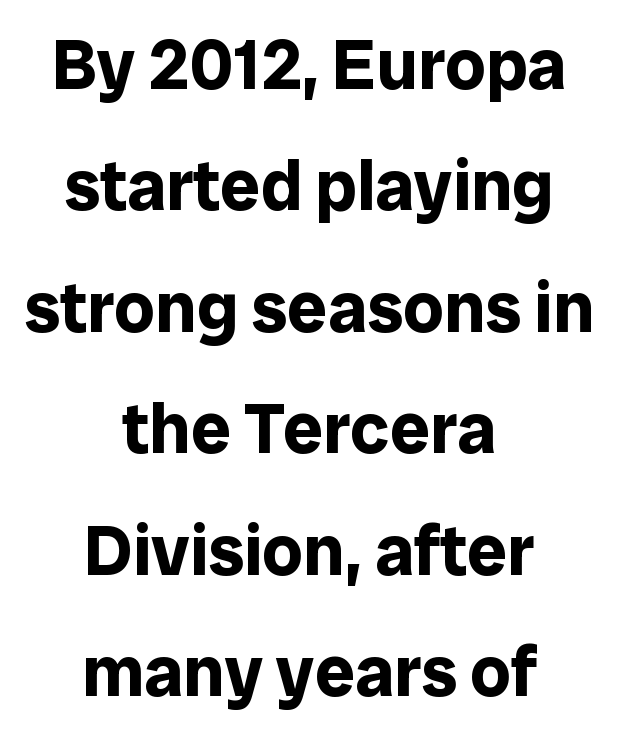
Q: Is the text bold? A: Yes.
Q: Is the text italic (slanted)? A: No, it is upright.
Q: Is the typeface a serif or a sans-serif typeface? A: Sans-serif.
Q: Is the text underlined? A: No.
Q: How is the paragraph aligned? A: Centered.
Q: Is the spacing between letters normal or unusually wide? A: Normal.
Q: Width (condensed, normal, or wide)? A: Normal.
Q: Stroke contrast? A: Low.
Q: x-height? A: Medium.
Q: Monospaced? A: No.
